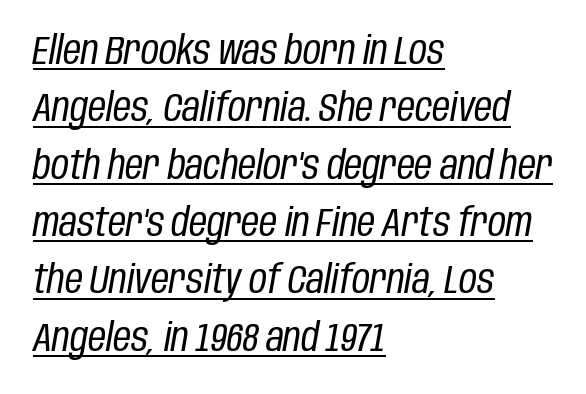
Q: Is the text bold? A: No.
Q: Is the text italic (slanted)? A: Yes, it leans right by about 10 degrees.
Q: Is the text underlined? A: Yes.
Q: How is the paragraph aligned? A: Left-aligned.
Q: Is the spacing between letters normal or unusually wide? A: Normal.
Q: Is the spacing between lines tight, normal or loose? A: Normal.
Q: Width (condensed, normal, or wide)? A: Condensed.
Q: Stroke contrast? A: Low.
Q: x-height? A: Large.
Q: Monospaced? A: No.
